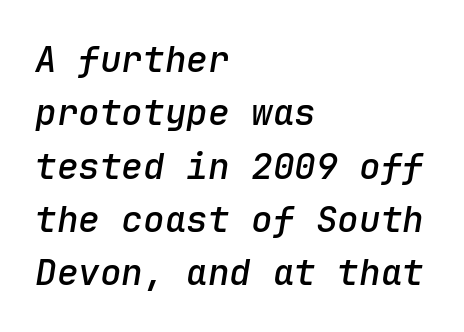
Q: Is the text bold? A: Semi-bold.
Q: Is the text italic (slanted)? A: Yes, it leans right by about 9 degrees.
Q: Is the text underlined? A: No.
Q: How is the paragraph aligned? A: Left-aligned.
Q: Is the spacing between letters normal or unusually wide? A: Normal.
Q: Is the spacing between lines tight, normal or loose? A: Normal.
Q: Width (condensed, normal, or wide)? A: Normal.
Q: Stroke contrast? A: Low.
Q: x-height? A: Medium.
Q: Monospaced? A: Yes.
